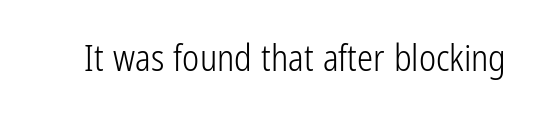
Letters have the restrained weight of plain body copy at most. Type without underlining. Do the letters lean? They stand straight. These lines are rendered in a variable-pitch font. Between one letter and the next there's only the usual sliver of space. Each letter's strokes conclude bluntly, with no projecting serifs.
